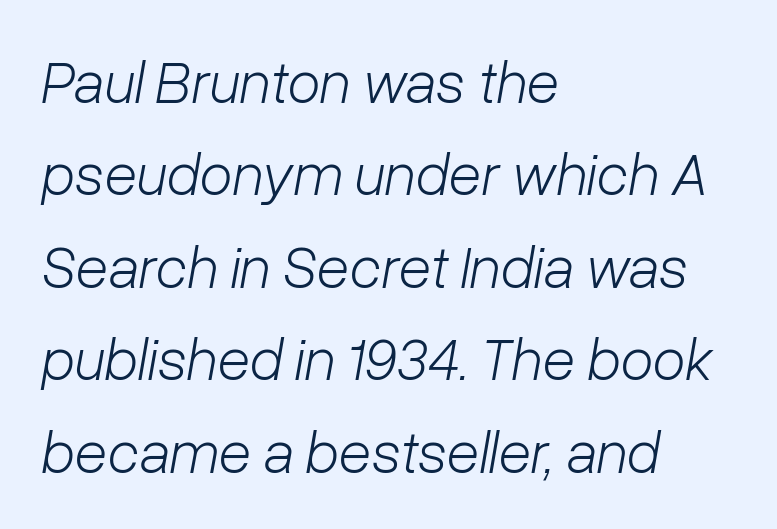
{"italic": "yes", "lean": "right", "slant_degrees": 10, "bold": "no", "weight": "light", "width": "normal", "stroke_contrast": "low", "x_height": "medium", "monospaced": "no", "underline": "no", "align": "left", "line_spacing": "normal", "line_spacing_ratio": 1.54, "letter_spacing": "normal", "letter_spacing_em": 0.0, "glyph_px": 60}
